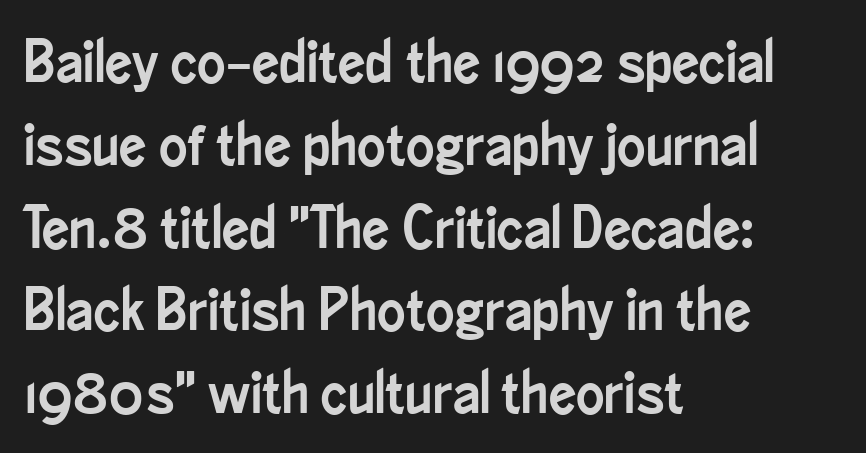
The image shows 60 px condensed sans-serif type, upright; set left-aligned, normal line spacing (1.38x), normal letter spacing, not underlined; low stroke contrast and a small x-height.
